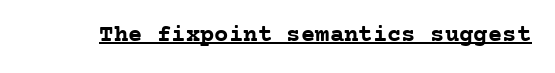
Q: Is the text bold? A: Yes.
Q: Is the text italic (slanted)? A: No, it is upright.
Q: Is the text underlined? A: Yes.
Q: Is the spacing between letters normal or unusually wide? A: Normal.
